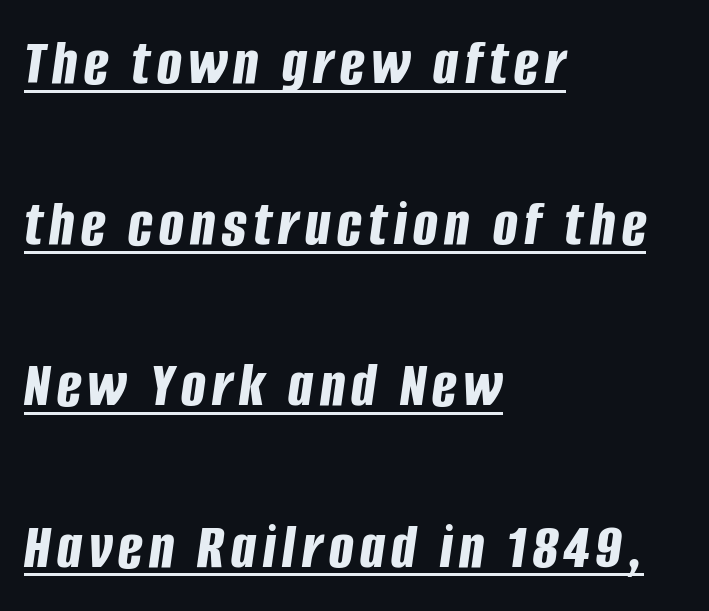
Q: Is the text bold? A: Yes.
Q: Is the text italic (slanted)? A: Yes, it leans right by about 8 degrees.
Q: Is the text underlined? A: Yes.
Q: How is the paragraph aligned? A: Left-aligned.
Q: Is the spacing between lines tight, normal or loose? A: Loose.
Q: Width (condensed, normal, or wide)? A: Condensed.
Q: Stroke contrast? A: Low.
Q: x-height? A: Large.
Q: Monospaced? A: No.
